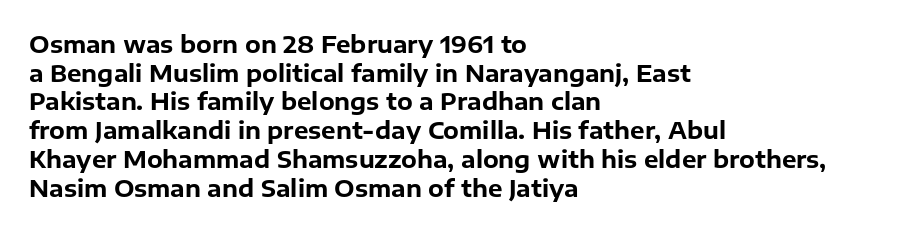
In CSS terms this would be text-align: left. On the weight axis this lands at bold, roughly 700. No word sits above an underline. Regarding leading, the lines here are spaced in the standard way. Quick note: not italic, upright. Glyph-to-glyph distance matches everyday printed text.
